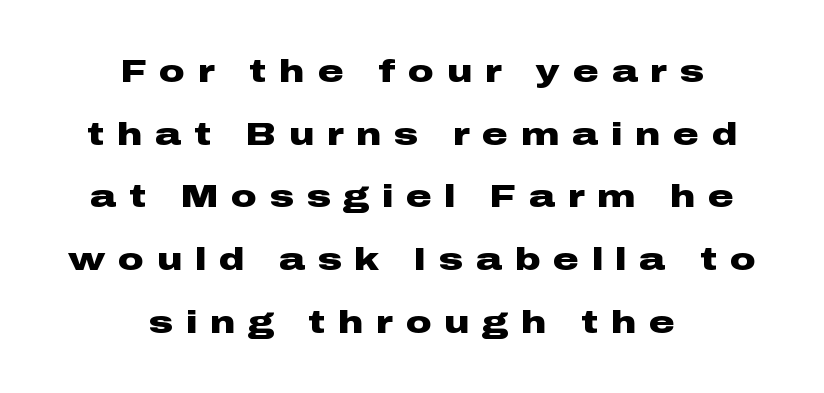
The paragraph shown floats in the horizontal middle. Is this a sans? Yes — the strokes have no serifs. These lines are rendered in a variable-pitch font. Typesetter's note: full bold, strokes at maximum text heaviness. The passage shown stacks its lines with a broad gap. Words appear elongated and porous because spacing is wide.
